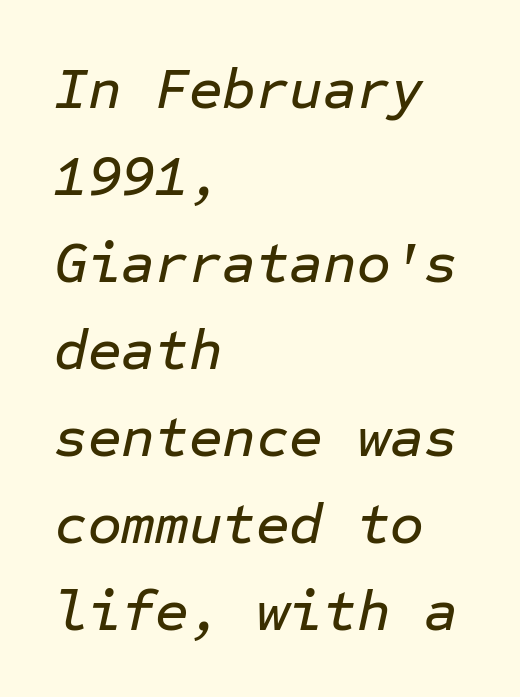
{"italic": "yes", "lean": "right", "slant_degrees": 12, "width": "normal", "stroke_contrast": "low", "x_height": "medium", "monospaced": "yes", "underline": "no", "align": "left", "line_spacing": "normal", "line_spacing_ratio": 1.5, "letter_spacing": "normal", "letter_spacing_em": 0.0, "glyph_px": 58}
